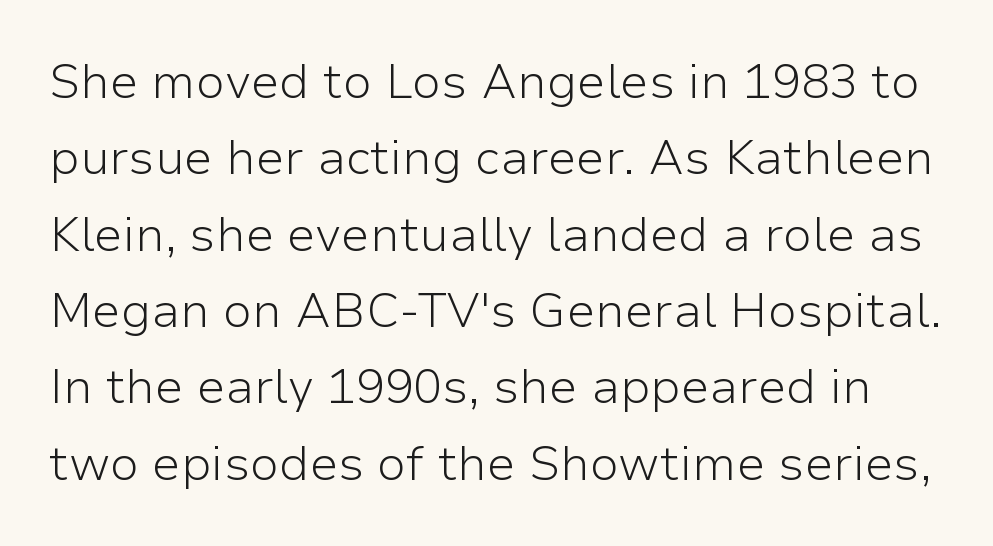
Q: Is the text bold? A: No.
Q: Is the text italic (slanted)? A: No, it is upright.
Q: Is the typeface a serif or a sans-serif typeface? A: Sans-serif.
Q: Is the text underlined? A: No.
Q: Is the spacing between letters normal or unusually wide? A: Normal.
Q: Is the spacing between lines tight, normal or loose? A: Normal.
Q: Width (condensed, normal, or wide)? A: Normal.
Q: Stroke contrast? A: Low.
Q: x-height? A: Medium.
Q: Monospaced? A: No.
